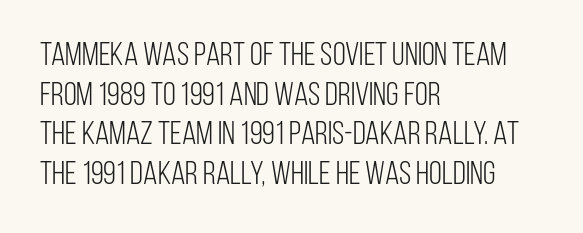
The image shows 33 px light, condensed sans-serif type, upright; set left-aligned, line spacing 1.2x, normal letter spacing, not underlined; low stroke contrast and a large x-height.
